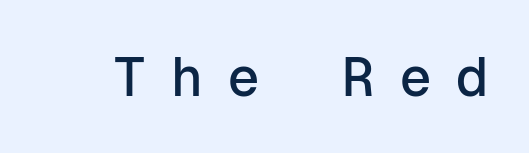
{"serif": "no", "italic": "no", "width": "normal", "stroke_contrast": "low", "x_height": "medium", "monospaced": "yes", "underline": "no", "letter_spacing": "wide", "letter_spacing_em": 0.44, "glyph_px": 55}
